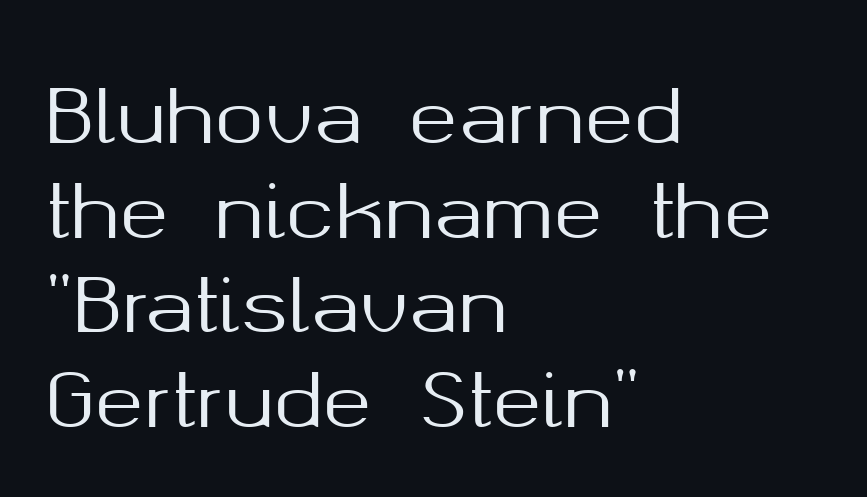
Does the lettering tilt? It doesn't — this is upright. The passage shown is typeset with a sans-serif family. The lines are quadded left. Underline: absent.
